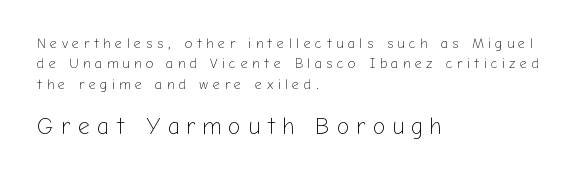
In terms of posture, this sample is upright. The emphasis by scale lands on block number two, below. The baseline area is clear. Leading: standard. Tracking here is generous; glyphs stand well apart from one another. The rendering anchors every line to the left-hand side.
